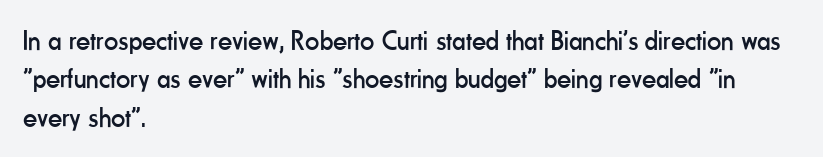
{"serif": "no", "italic": "no", "bold": "no", "weight": "regular", "width": "condensed", "stroke_contrast": "low", "x_height": "small", "monospaced": "no", "underline": "no", "align": "left", "line_spacing": "normal", "line_spacing_ratio": 1.37, "letter_spacing": "normal", "letter_spacing_em": 0.0, "glyph_px": 28}
